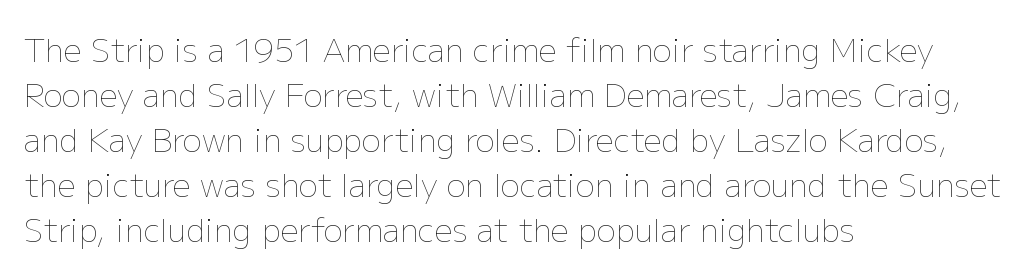
{"italic": "no", "bold": "no", "weight": "thin", "width": "normal", "stroke_contrast": "low", "x_height": "medium", "monospaced": "no", "underline": "no", "align": "left", "line_spacing": "normal", "line_spacing_ratio": 1.41, "letter_spacing": "normal", "letter_spacing_em": 0.0, "glyph_px": 32}
